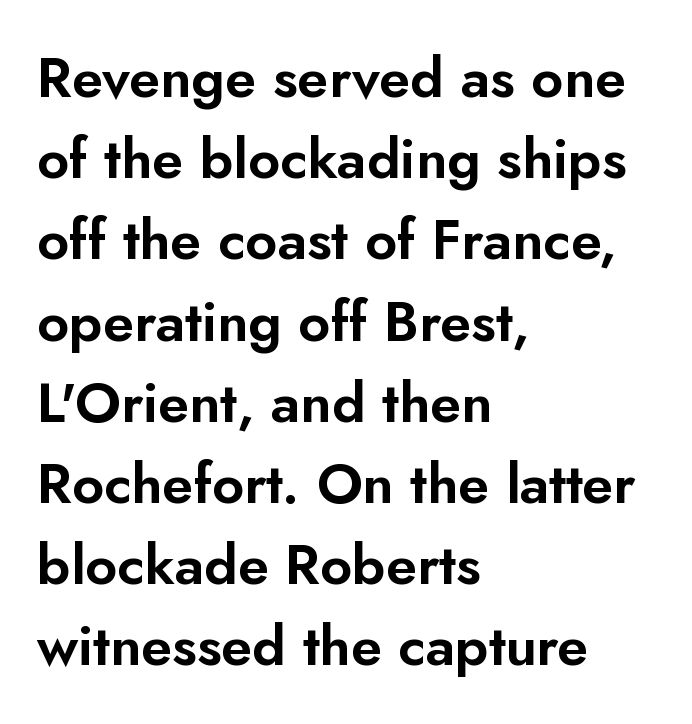
The lettering holds an erect, upright posture throughout. The text was rendered using a sans face with plain stroke endings. Words float on clear page, feet unadorned. The face used here is rendered with its standard letterfit. How would I describe the line gaps? Plain and ordinary.
